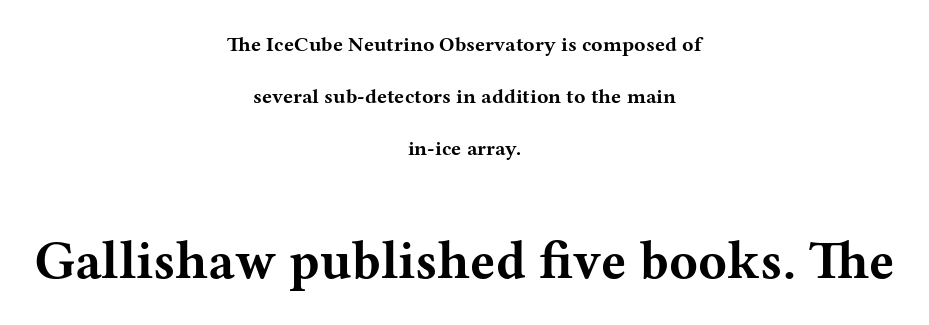
{"serif": "yes", "italic": "no", "bold": "yes", "weight": "bold", "width": "wide", "stroke_contrast": "medium", "x_height": "medium", "monospaced": "no", "underline": "no", "align": "center", "line_spacing": "loose", "line_spacing_ratio": 2.47, "letter_spacing": "normal", "letter_spacing_em": 0.0, "larger_block": "second", "size_ratio": 2.52, "glyph_px": 53}
